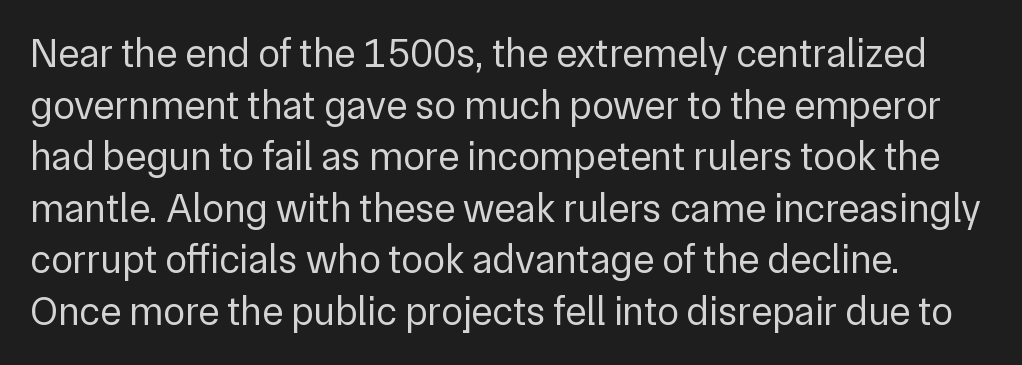
{"serif": "no", "italic": "no", "bold": "no", "weight": "regular", "width": "normal", "stroke_contrast": "low", "x_height": "medium", "monospaced": "no", "underline": "no", "line_spacing": "normal", "line_spacing_ratio": 1.29, "letter_spacing": "normal", "letter_spacing_em": 0.0, "glyph_px": 40}
